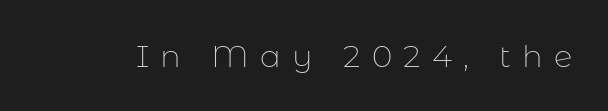
{"serif": "no", "italic": "no", "bold": "no", "weight": "thin", "width": "normal", "stroke_contrast": "low", "x_height": "medium", "monospaced": "no", "underline": "no", "letter_spacing": "wide", "letter_spacing_em": 0.36, "glyph_px": 31}
